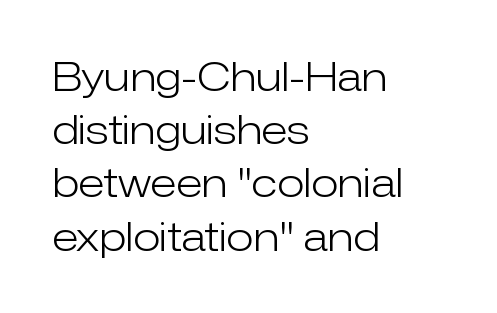
{"serif": "no", "italic": "no", "bold": "no", "weight": "light", "width": "normal", "stroke_contrast": "low", "x_height": "medium", "monospaced": "no", "underline": "no", "align": "left", "line_spacing": "normal", "line_spacing_ratio": 1.33, "letter_spacing": "normal", "letter_spacing_em": 0.0, "glyph_px": 40}
